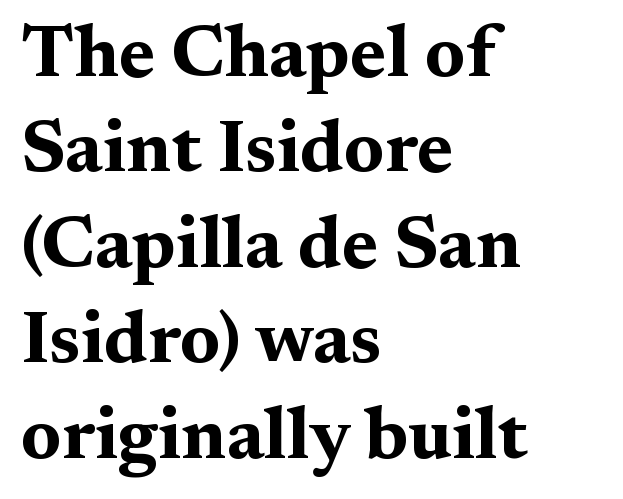
The type is set solid horizontally, with unmodified tracking. A roman cut, with each character standing at attention. Letterform terminals end in serifs throughout the passage. The glyphs are unaccompanied by any horizontal stroke below them. Think of a printed novel: that variable character pitch is what you see here.
